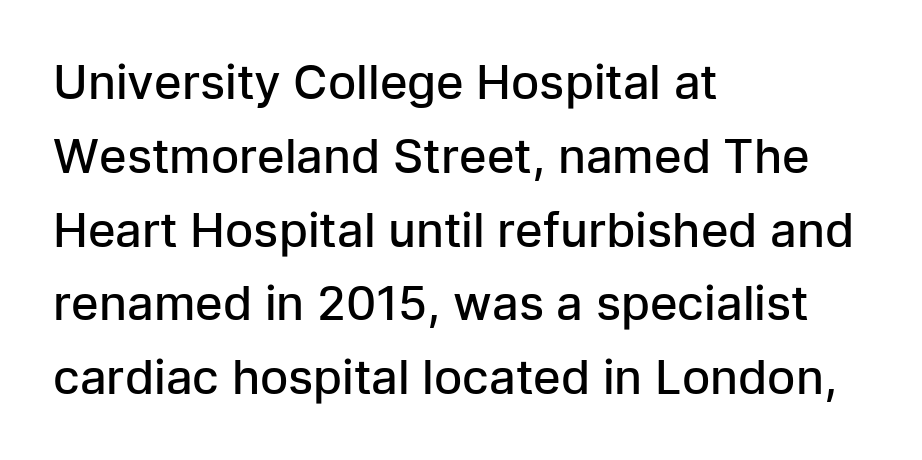
{"serif": "no", "italic": "no", "bold": "semi", "weight": "semibold", "width": "normal", "stroke_contrast": "low", "x_height": "medium", "monospaced": "no", "underline": "no", "align": "left", "line_spacing": "normal", "line_spacing_ratio": 1.57, "letter_spacing": "normal", "letter_spacing_em": 0.0, "glyph_px": 47}
